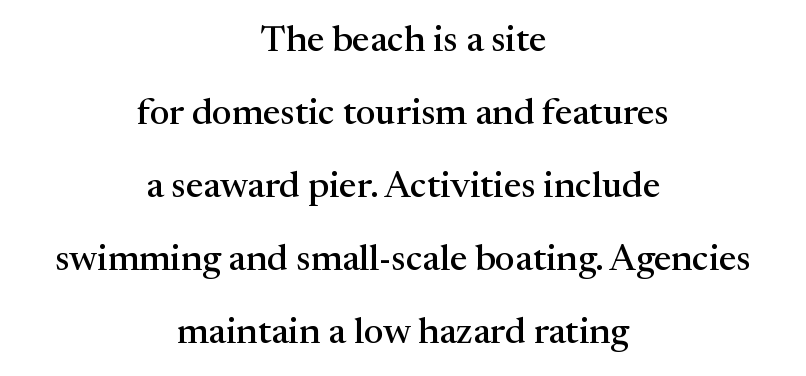
Q: Is the text italic (slanted)? A: No, it is upright.
Q: Is the typeface a serif or a sans-serif typeface? A: Serif.
Q: Is the text underlined? A: No.
Q: How is the paragraph aligned? A: Centered.
Q: Is the spacing between letters normal or unusually wide? A: Normal.
Q: Is the spacing between lines tight, normal or loose? A: Loose.
Q: Width (condensed, normal, or wide)? A: Normal.
Q: Stroke contrast? A: Medium.
Q: x-height? A: Medium.
Q: Monospaced? A: No.
